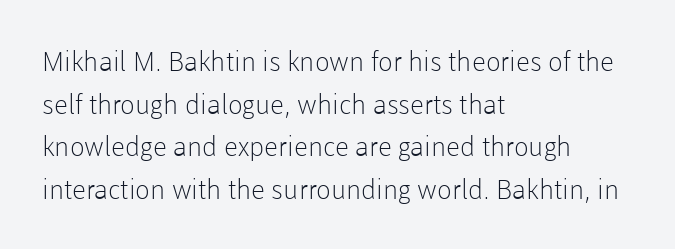
Q: Is the text bold? A: No.
Q: Is the text italic (slanted)? A: No, it is upright.
Q: Is the text underlined? A: No.
Q: How is the paragraph aligned? A: Left-aligned.
Q: Is the spacing between letters normal or unusually wide? A: Normal.
Q: Is the spacing between lines tight, normal or loose? A: Normal.
